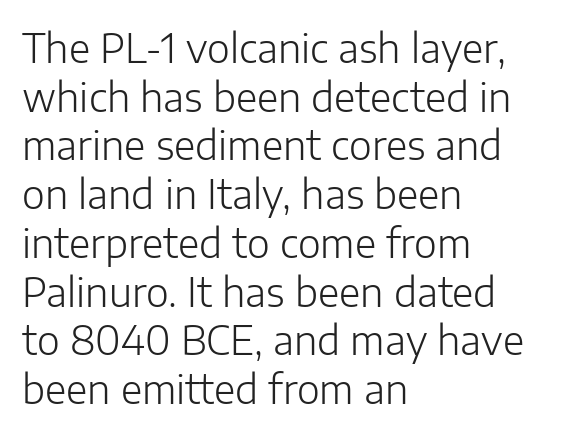
The type is set solid horizontally, with unmodified tracking. Designer's note — italics off, roman on. How would I describe the line gaps? Plain and ordinary. Any mark beneath the type? The region is blank. Do the characters align in a grid? No, the font is proportional.
